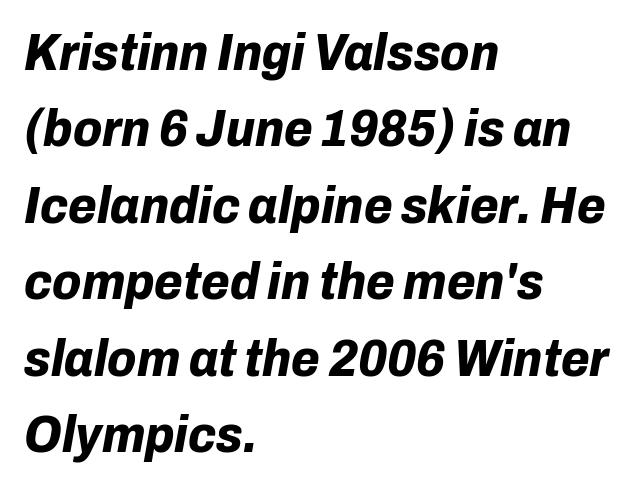
{"italic": "yes", "lean": "right", "slant_degrees": 10, "bold": "yes", "weight": "bold", "width": "normal", "stroke_contrast": "low", "x_height": "medium", "monospaced": "no", "underline": "no", "align": "left", "line_spacing": "normal", "line_spacing_ratio": 1.47, "letter_spacing": "normal", "letter_spacing_em": 0.0, "glyph_px": 52}
